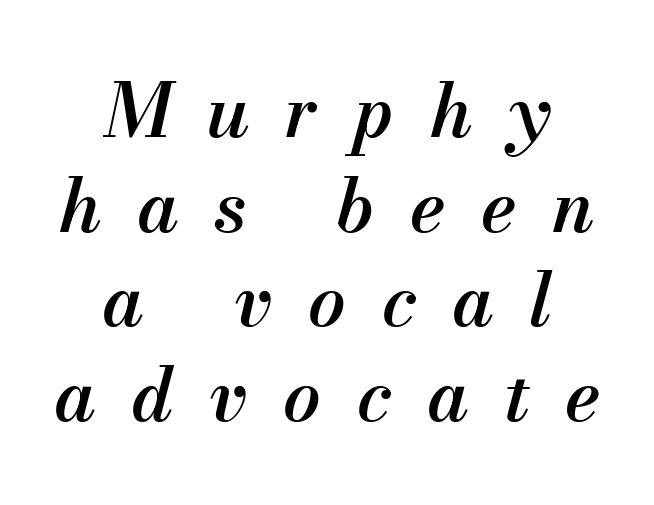
{"italic": "yes", "lean": "right", "slant_degrees": 13, "bold": "semi", "weight": "semibold", "width": "normal", "stroke_contrast": "medium", "x_height": "small", "monospaced": "no", "underline": "no", "align": "center", "line_spacing": "normal", "line_spacing_ratio": 1.28, "letter_spacing": "wide", "letter_spacing_em": 0.48, "glyph_px": 74}
